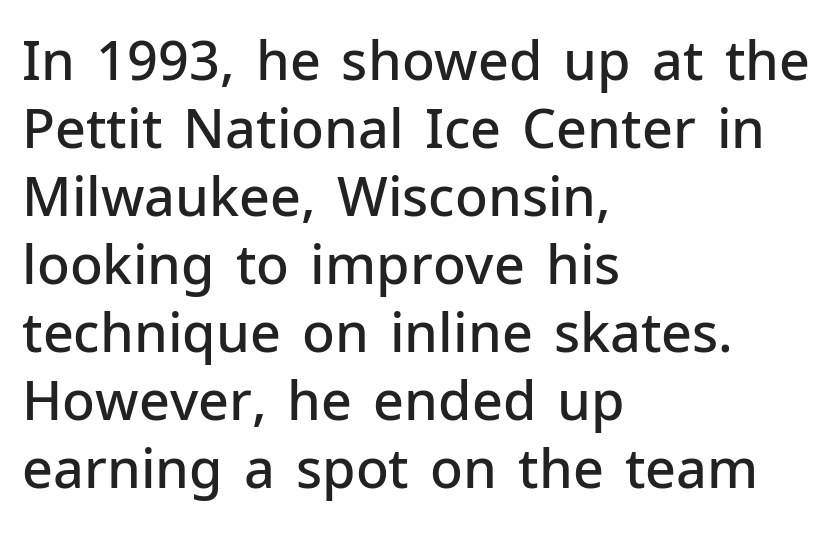
On the weight axis this lands at semibold, roughly 600. Evenly set lines give the paragraph a standard silhouette. Glance below the letters and you will spot only blank space. Glyph-to-glyph distance matches everyday printed text.
